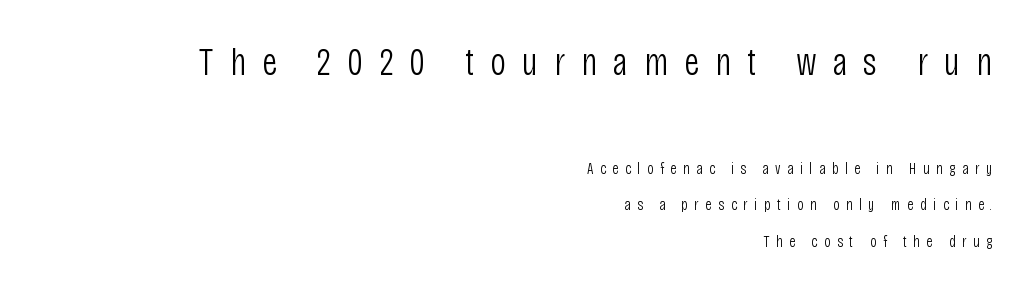
{"serif": "no", "italic": "no", "bold": "no", "weight": "light", "width": "condensed", "stroke_contrast": "low", "x_height": "large", "monospaced": "no", "underline": "no", "align": "right", "line_spacing": "loose", "line_spacing_ratio": 2.29, "letter_spacing": "wide", "letter_spacing_em": 0.41, "larger_block": "first", "size_ratio": 2.44, "glyph_px": 39}
